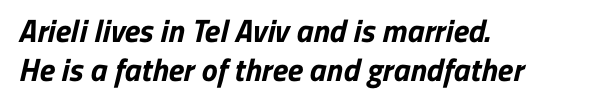
Q: Is the text bold? A: Yes.
Q: Is the typeface a serif or a sans-serif typeface? A: Sans-serif.
Q: Is the text underlined? A: No.
Q: How is the paragraph aligned? A: Left-aligned.
Q: Is the spacing between letters normal or unusually wide? A: Normal.
Q: Width (condensed, normal, or wide)? A: Normal.
Q: Stroke contrast? A: Low.
Q: x-height? A: Medium.
Q: Monospaced? A: No.
